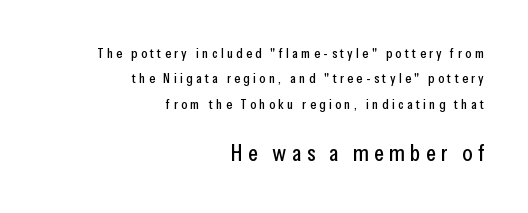
{"italic": "no", "underline": "no", "align": "right", "line_spacing_ratio": 1.81, "letter_spacing": "wide", "letter_spacing_em": 0.24, "larger_block": "second", "size_ratio": 1.64, "glyph_px": 23}
